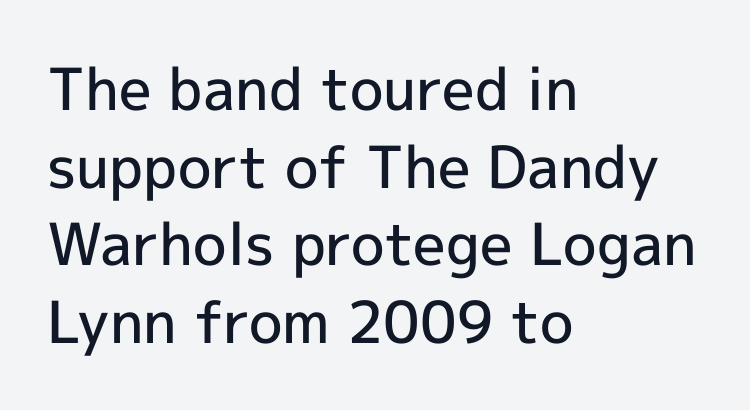
Q: Is the text bold? A: Semi-bold.
Q: Is the text italic (slanted)? A: No, it is upright.
Q: Is the typeface a serif or a sans-serif typeface? A: Sans-serif.
Q: Is the text underlined? A: No.
Q: How is the paragraph aligned? A: Left-aligned.
Q: Is the spacing between letters normal or unusually wide? A: Normal.
Q: Is the spacing between lines tight, normal or loose? A: Normal.
Q: Width (condensed, normal, or wide)? A: Normal.
Q: x-height? A: Medium.
Q: Monospaced? A: No.
